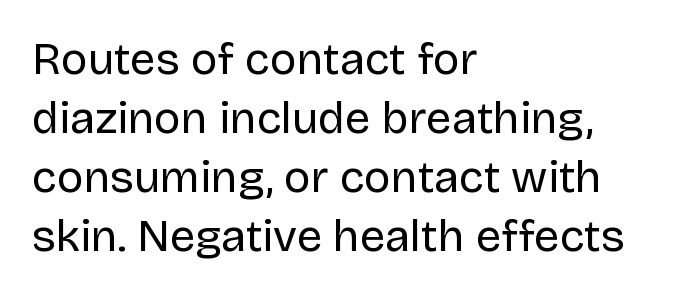
Q: Is the text bold? A: No.
Q: Is the text italic (slanted)? A: No, it is upright.
Q: Is the typeface a serif or a sans-serif typeface? A: Sans-serif.
Q: Is the text underlined? A: No.
Q: How is the paragraph aligned? A: Left-aligned.
Q: Is the spacing between letters normal or unusually wide? A: Normal.
Q: Is the spacing between lines tight, normal or loose? A: Normal.
Q: Width (condensed, normal, or wide)? A: Normal.
Q: Stroke contrast? A: Low.
Q: x-height? A: Large.
Q: Monospaced? A: No.
